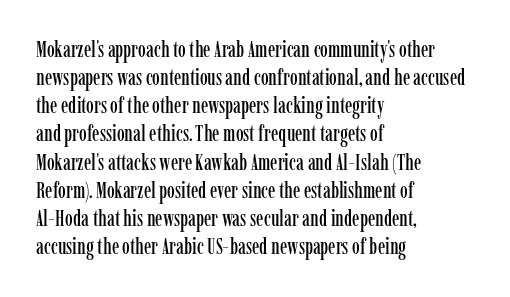
Style check: upright. Decoration check: the copy has no underline. The gaps between neighbouring characters are ordinary and unremarkable. This sample is left-justified, so line endings fall wherever the words run out. The rows are spaced the way most documents space them.
